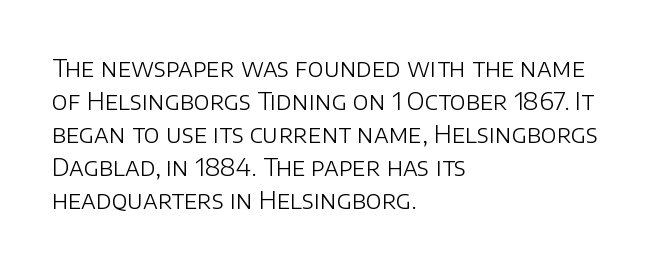
The image shows 24 px text type, upright; set left-aligned, normal line spacing (1.38x), normal letter spacing, not underlined.
